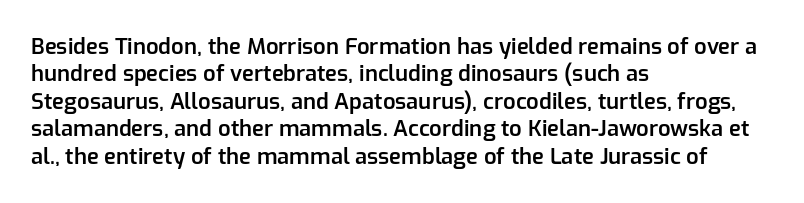
Horizontal bands of white between lines are of average thickness. The rendering keeps characters at their native spacing. The rendering anchors every line to the left-hand side. The type sits square on the baseline with zero lean.
